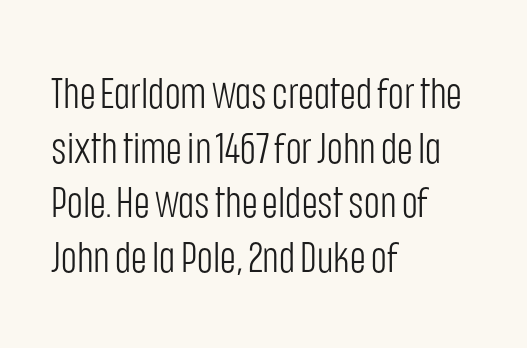
Q: Is the text bold? A: No.
Q: Is the text italic (slanted)? A: No, it is upright.
Q: Is the typeface a serif or a sans-serif typeface? A: Sans-serif.
Q: Is the text underlined? A: No.
Q: How is the paragraph aligned? A: Left-aligned.
Q: Is the spacing between letters normal or unusually wide? A: Normal.
Q: Is the spacing between lines tight, normal or loose? A: Normal.
Q: Width (condensed, normal, or wide)? A: Condensed.
Q: Stroke contrast? A: Low.
Q: x-height? A: Large.
Q: Monospaced? A: No.
